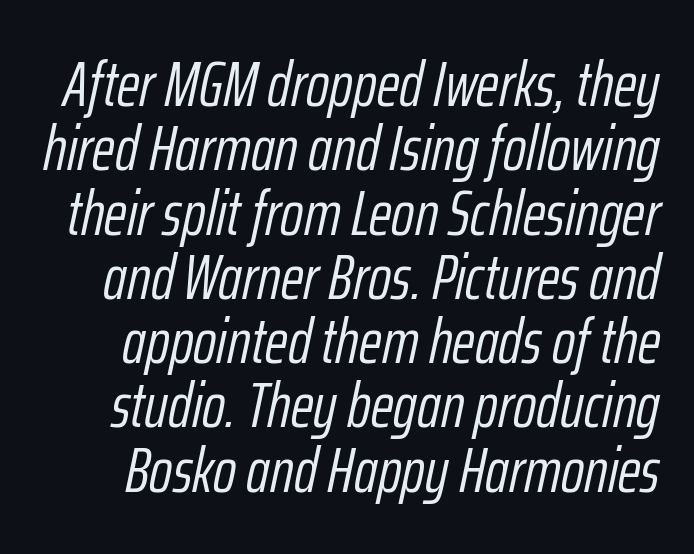
Weight: not bold — regular or lighter. A typesetter would call this proportional, since set widths differ per character. What stands out about the letter spacing? Nothing — it is the standard amount. Notice how descenders almost collide with the ascenders below — that's tight leading. An italicized treatment has been applied to the whole sample.
